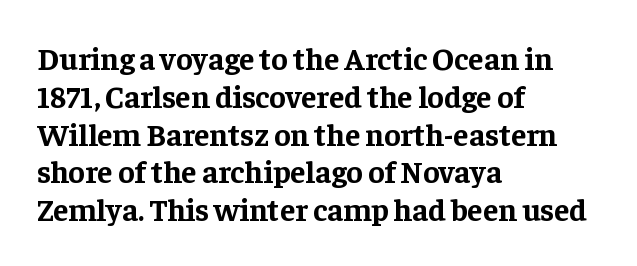
{"serif": "yes", "italic": "no", "bold": "yes", "weight": "bold", "width": "normal", "stroke_contrast": "low", "x_height": "medium", "monospaced": "no", "underline": "no", "align": "left", "line_spacing_ratio": 1.22, "letter_spacing": "normal", "letter_spacing_em": 0.0, "glyph_px": 31}
